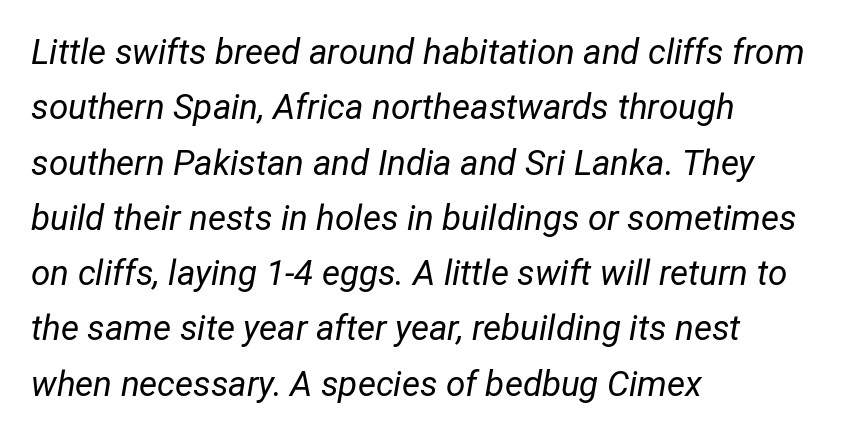
Q: Is the text bold? A: No.
Q: Is the text italic (slanted)? A: Yes, it leans right by about 12 degrees.
Q: Is the text underlined? A: No.
Q: How is the paragraph aligned? A: Left-aligned.
Q: Is the spacing between letters normal or unusually wide? A: Normal.
Q: Is the spacing between lines tight, normal or loose? A: Normal.
Q: Width (condensed, normal, or wide)? A: Condensed.
Q: Stroke contrast? A: Low.
Q: x-height? A: Medium.
Q: Monospaced? A: No.
